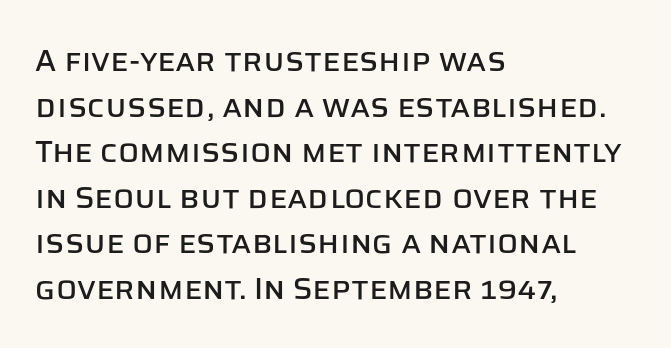
The image shows 31 px sans-serif type, upright; set left-aligned, normal line spacing (1.47x), normal letter spacing, not underlined; low stroke contrast and a large x-height.
